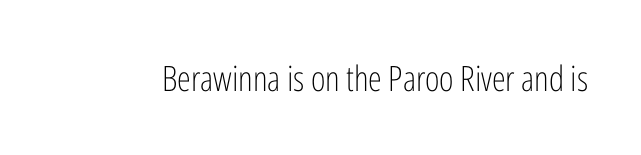
The image shows 35 px light, condensed sans-serif type, upright; set normal letter spacing, not underlined; low stroke contrast and a medium x-height.
